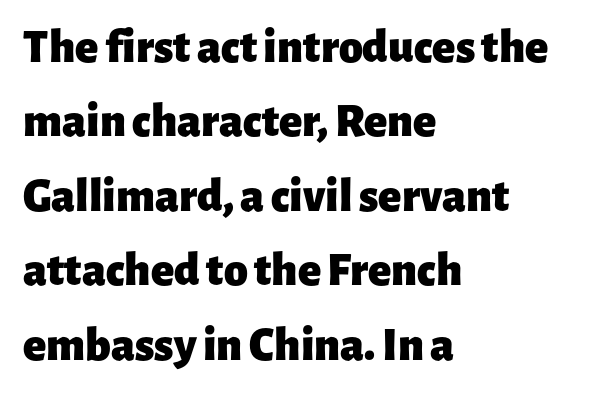
The image shows 48 px heavy sans-serif type, upright; set left-aligned, normal line spacing (1.55x), normal letter spacing, not underlined; low stroke contrast and a medium x-height.
